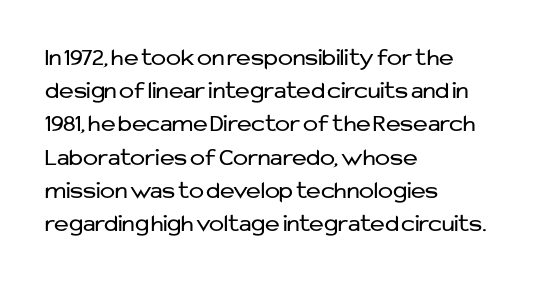
{"italic": "no", "bold": "no", "underline": "no", "align": "left", "line_spacing": "normal", "line_spacing_ratio": 1.33, "letter_spacing": "normal", "letter_spacing_em": 0.0, "glyph_px": 25}
